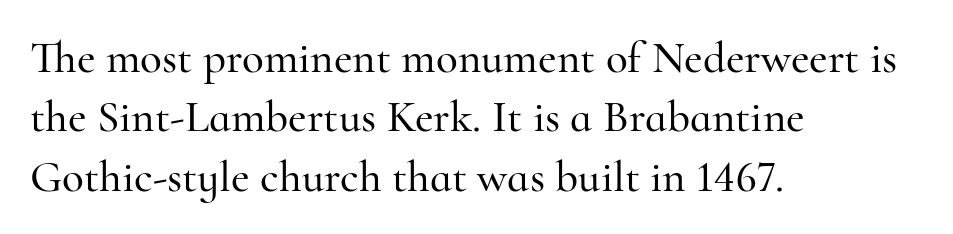
{"serif": "yes", "italic": "no", "width": "normal", "stroke_contrast": "high", "x_height": "small", "monospaced": "no", "underline": "no", "align": "left", "line_spacing": "normal", "line_spacing_ratio": 1.32, "letter_spacing": "normal", "letter_spacing_em": 0.0, "glyph_px": 45}
